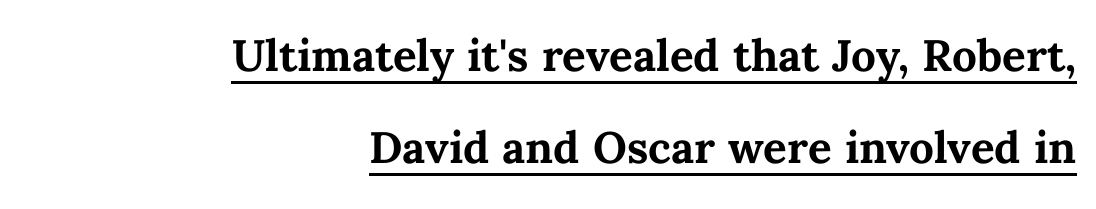
Each letter keeps its own natural width here, so spacing adapts to shape. How heavy is the stroke? Heavy — this is a bold. Vertical strokes here are truly vertical. Horizontal bands of white between lines are thick stripes. The text block is weighted toward the right margin, trailing off unevenly leftward. Inter-character spacing is left at the font's built-in metrics.
